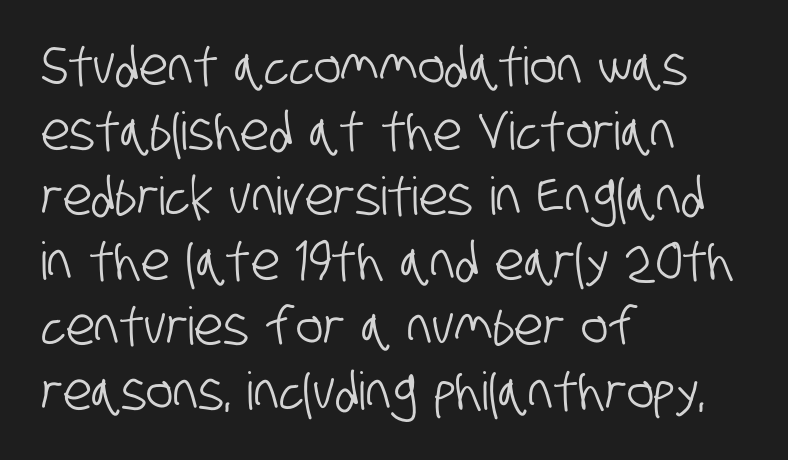
The lines in this sample share a left origin and differ only in where they stop. Note: no serifs on the glyphs. The letters sit at their default tracking, neither squeezed nor spread. Proportional: the letters do not fall into vertical columns. Anything drawn beneath the words? Only blank space.
